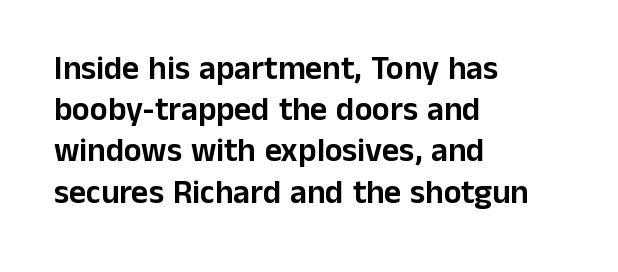
The type is set solid horizontally, with unmodified tracking. Looks like regular typesetting: each glyph gets only the width it needs. One-word summary of the alignment: left. The leading is moderate, giving the passage an even texture. Every character sits straight up, as roman type does.
